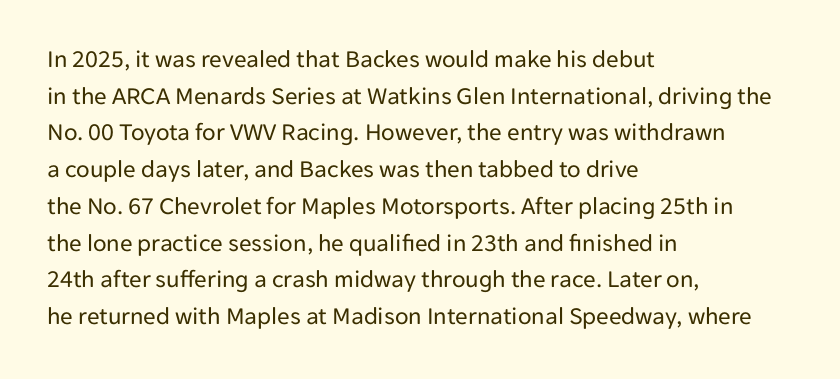
Q: Is the text bold? A: No.
Q: Is the text italic (slanted)? A: No, it is upright.
Q: Is the text underlined? A: No.
Q: How is the paragraph aligned? A: Left-aligned.
Q: Is the spacing between letters normal or unusually wide? A: Normal.
Q: Is the spacing between lines tight, normal or loose? A: Normal.
